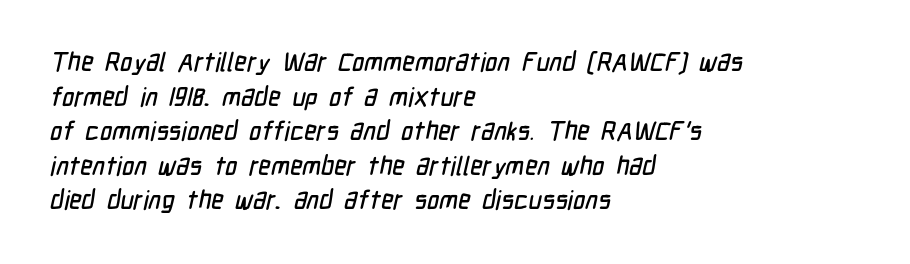
Vertically, the passage feels balanced, rows spaced as you'd expect. Unmarked baselines from the first word to the last. If you drew a ruler down the left edge, every line would touch it. The passage shown has conventional tracking throughout.
